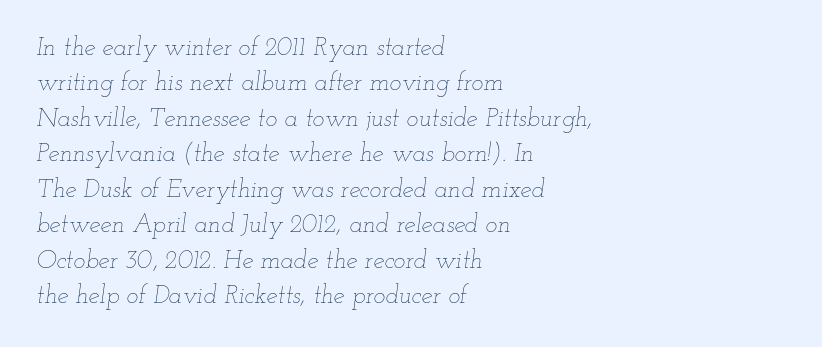
The image shows 25 px text type, italic (leaning right); set left-aligned, normal line spacing (1.42x), normal letter spacing, not underlined.
